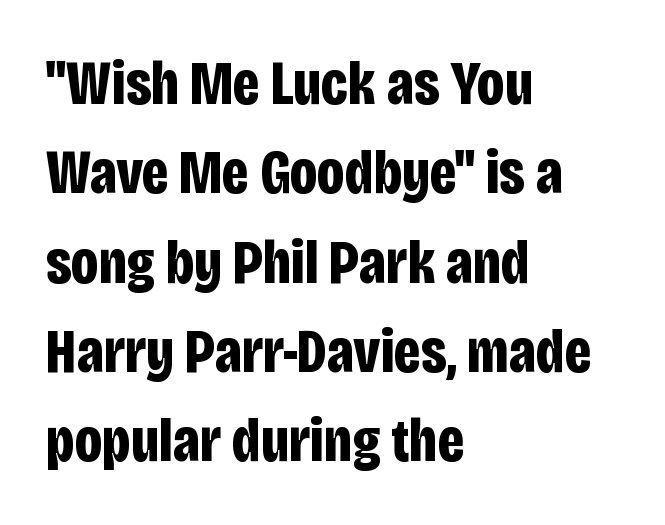
Typeset ragged right — the left edge is the straight one. Lines of text with bare space underneath. Posture: upright roman. These lines are rendered in a variable-pitch font. The letterforms sit shoulder to shoulder at normal distance. Vertical spacing — default.
